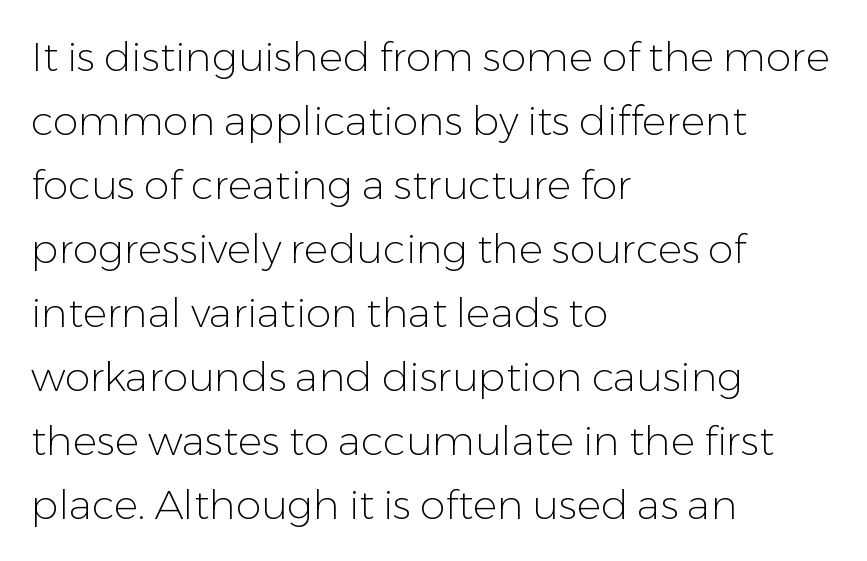
The image shows 41 px light sans-serif type, upright; set left-aligned, normal line spacing (1.56x), normal letter spacing, not underlined; low stroke contrast and a medium x-height.
